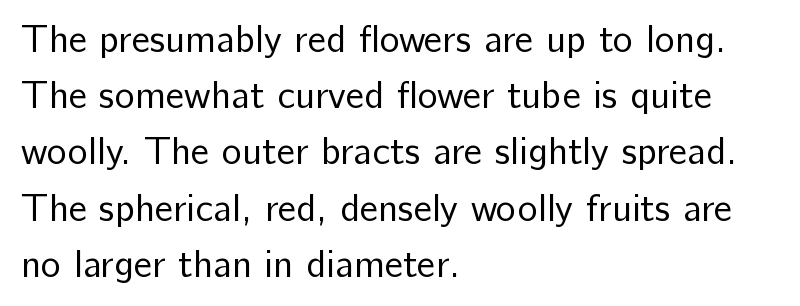
{"serif": "no", "italic": "no", "bold": "no", "weight": "regular", "width": "normal", "stroke_contrast": "low", "x_height": "medium", "monospaced": "no", "underline": "no", "align": "left", "line_spacing": "normal", "line_spacing_ratio": 1.48, "letter_spacing": "normal", "letter_spacing_em": 0.0, "glyph_px": 38}
